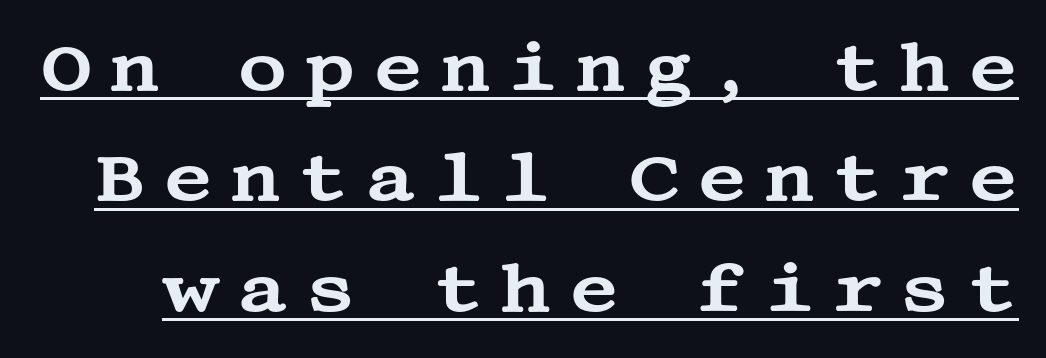
Q: Is the text italic (slanted)? A: No, it is upright.
Q: Is the typeface a serif or a sans-serif typeface? A: Serif.
Q: Is the text underlined? A: Yes.
Q: Is the spacing between letters normal or unusually wide? A: Unusually wide.
Q: Is the spacing between lines tight, normal or loose? A: Normal.
Q: Width (condensed, normal, or wide)? A: Wide.
Q: Stroke contrast? A: Medium.
Q: x-height? A: Large.
